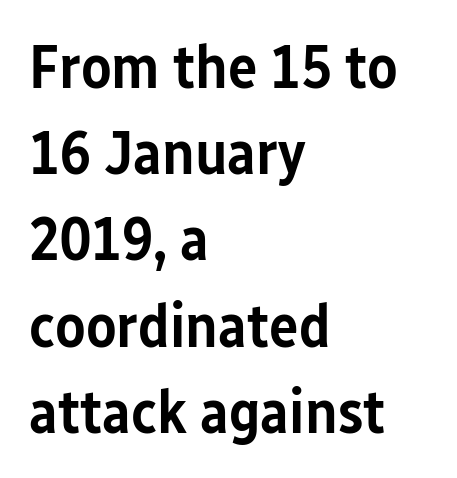
Q: Is the text bold? A: Semi-bold.
Q: Is the text italic (slanted)? A: No, it is upright.
Q: Is the typeface a serif or a sans-serif typeface? A: Sans-serif.
Q: Is the text underlined? A: No.
Q: How is the paragraph aligned? A: Left-aligned.
Q: Is the spacing between letters normal or unusually wide? A: Normal.
Q: Is the spacing between lines tight, normal or loose? A: Normal.
Q: Width (condensed, normal, or wide)? A: Condensed.
Q: Stroke contrast? A: Low.
Q: x-height? A: Medium.
Q: Monospaced? A: No.
